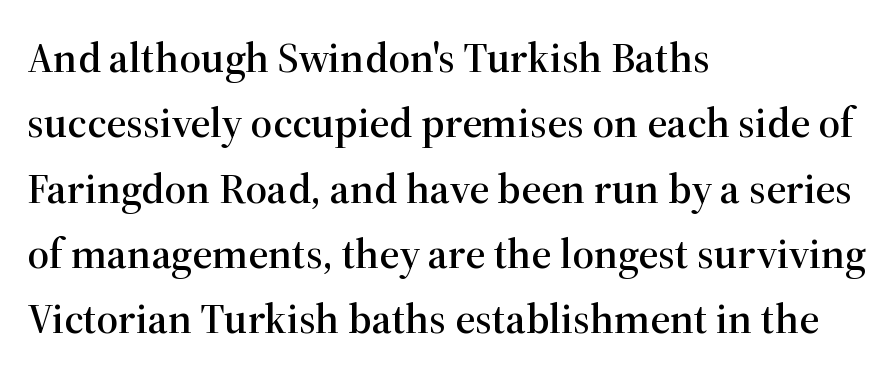
Q: Is the text italic (slanted)? A: No, it is upright.
Q: Is the typeface a serif or a sans-serif typeface? A: Serif.
Q: Is the text underlined? A: No.
Q: How is the paragraph aligned? A: Left-aligned.
Q: Is the spacing between letters normal or unusually wide? A: Normal.
Q: Is the spacing between lines tight, normal or loose? A: Normal.
Q: Width (condensed, normal, or wide)? A: Normal.
Q: Stroke contrast? A: High.
Q: x-height? A: Medium.
Q: Monospaced? A: No.
